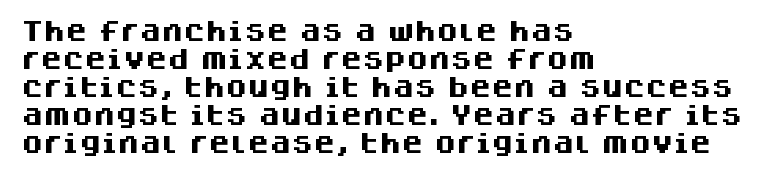
The image shows 22 px bold type, upright; set left-aligned, normal line spacing (1.27x), normal letter spacing, not underlined.
